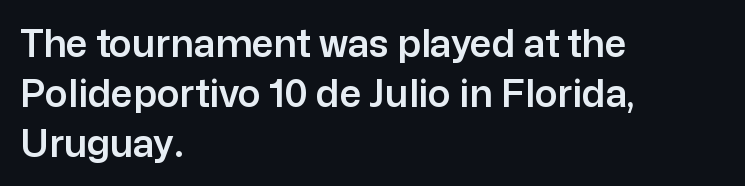
Rendered with straight, roman letterforms. Anything drawn beneath the words? Only blank space. Honestly, the row spacing looks completely unremarkable. A sans-serif font was chosen for this passage.
